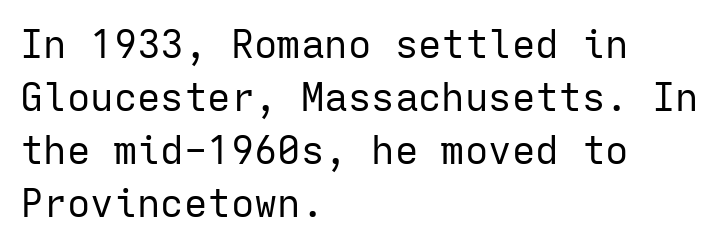
The image shows 39 px regular-weight sans-serif type, upright, monospaced; set left-aligned, normal line spacing (1.36x), normal letter spacing, not underlined; low stroke contrast and a medium x-height.
